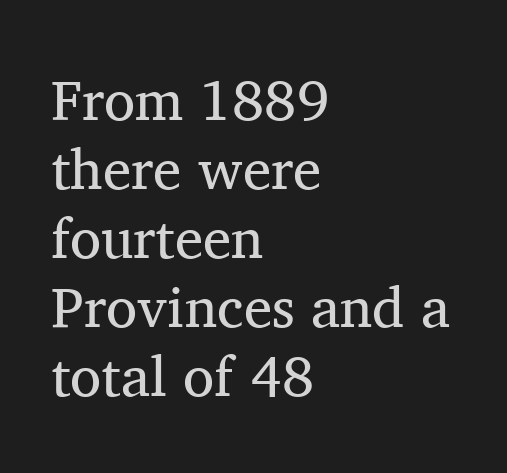
Inter-character spacing is left at the font's built-in metrics. In CSS terms this would be text-align: left. Do the letters lean? They stand straight. The typesetting does not lean heavy: it is not bold. Regarding serifs, this sample has them.
